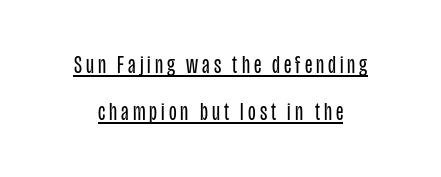
{"italic": "no", "bold": "no", "underline": "yes", "line_spacing": "loose", "line_spacing_ratio": 1.9, "glyph_px": 25}
